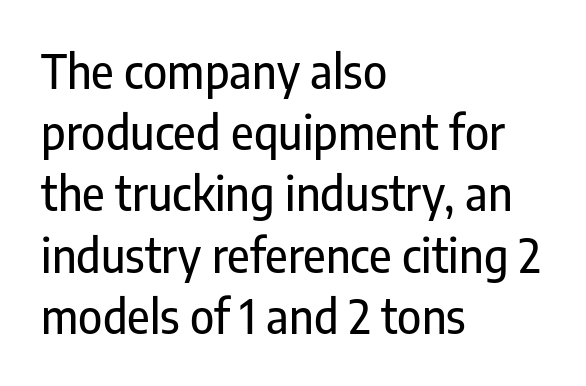
The image shows 46 px condensed sans-serif type, upright; set left-aligned, normal line spacing (1.33x), normal letter spacing, not underlined; low stroke contrast and a medium x-height.
